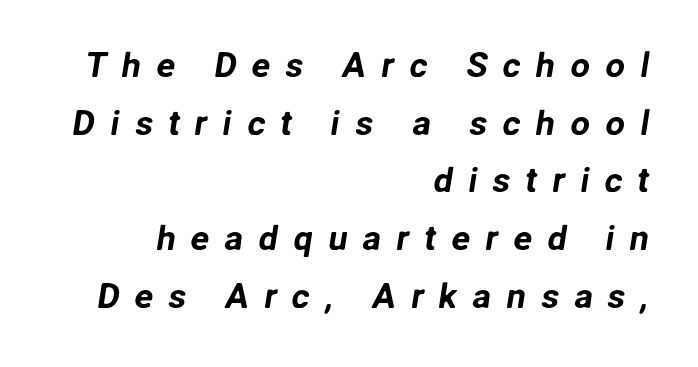
The image shows 35 px sans-serif type; set right-aligned, normal line spacing (1.65x), unusually wide letter spacing (+0.43 em), not underlined; low stroke contrast and a medium x-height.
